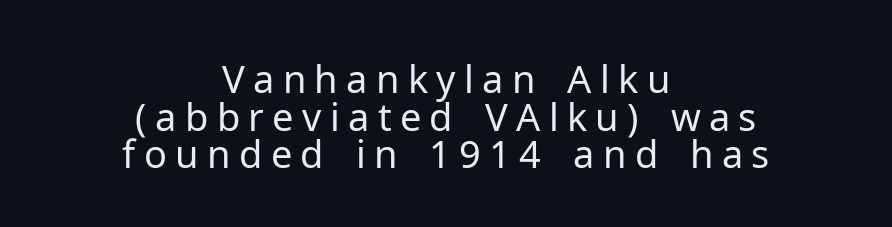
{"serif": "no", "italic": "no", "bold": "no", "weight": "regular", "width": "normal", "stroke_contrast": "low", "x_height": "medium", "monospaced": "no", "underline": "no", "align": "center", "line_spacing": "tight", "line_spacing_ratio": 0.99, "letter_spacing": "wide", "letter_spacing_em": 0.22, "glyph_px": 38}
